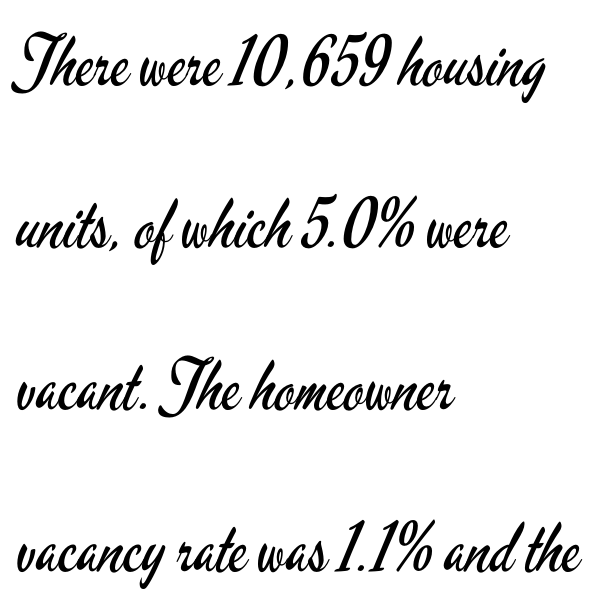
{"serif": "no", "bold": "no", "weight": "regular", "width": "condensed", "stroke_contrast": "low", "x_height": "small", "monospaced": "no", "underline": "no", "align": "left", "line_spacing": "loose", "line_spacing_ratio": 2.38, "letter_spacing": "normal", "letter_spacing_em": 0.0, "glyph_px": 68}
